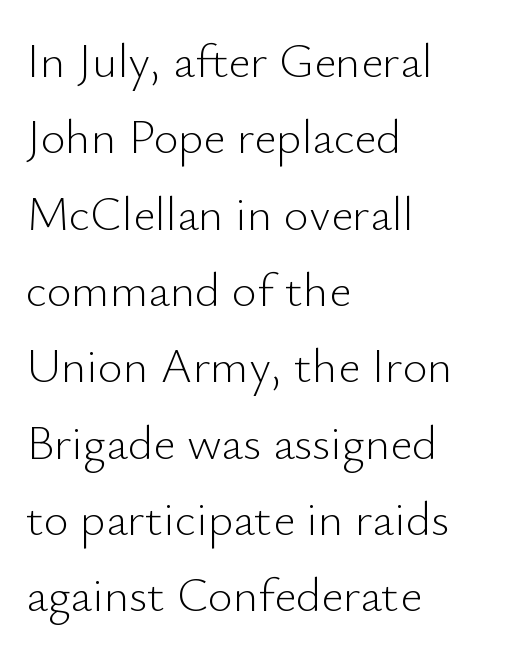
{"serif": "no", "italic": "no", "bold": "no", "weight": "light", "width": "normal", "stroke_contrast": "low", "x_height": "small", "monospaced": "no", "underline": "no", "align": "left", "line_spacing": "normal", "line_spacing_ratio": 1.59, "letter_spacing": "normal", "letter_spacing_em": 0.0, "glyph_px": 48}
